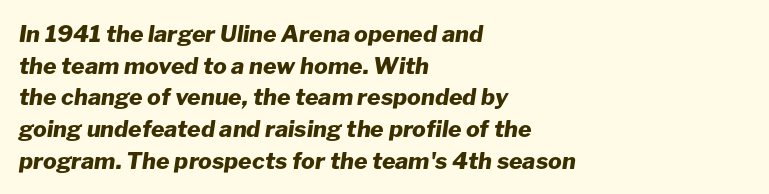
Normally led — the rows are evenly, conventionally spaced. The glyphs have the mass of a bold cut. Looking at the ascenders, they clearly lean. The lines are quadded left. Students, note that the glyphs here touch the page at normal intervals. Letters rest on an invisible, unmarked baseline.
